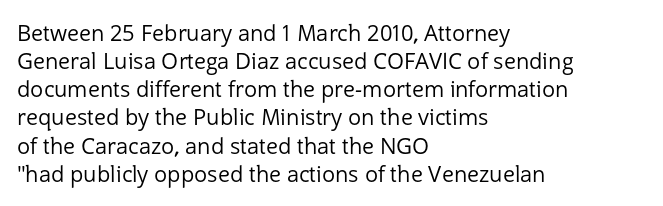
Q: Is the text bold? A: No.
Q: Is the text italic (slanted)? A: No, it is upright.
Q: Is the text underlined? A: No.
Q: How is the paragraph aligned? A: Left-aligned.
Q: Is the spacing between letters normal or unusually wide? A: Normal.
Q: Is the spacing between lines tight, normal or loose? A: Normal.
